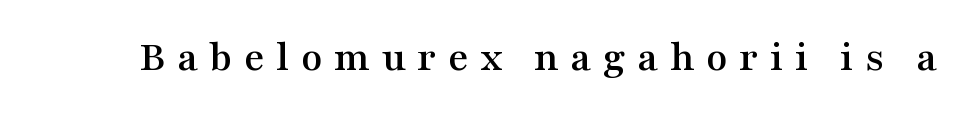
You could not count columns in this text — the font is proportionally spaced. The baseline area is clear. The gaps between neighbouring characters are conspicuously large. The letters carry serifs — small finishing strokes at the ends of their stems.
